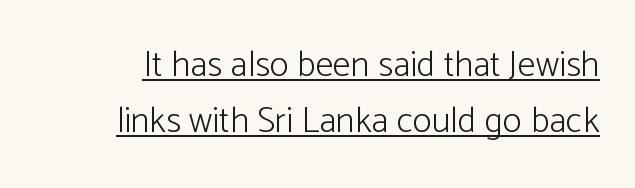
The image shows 36 px light sans-serif type, upright; set normal line spacing (1.55x), normal letter spacing, underlined; low stroke contrast and a medium x-height.
